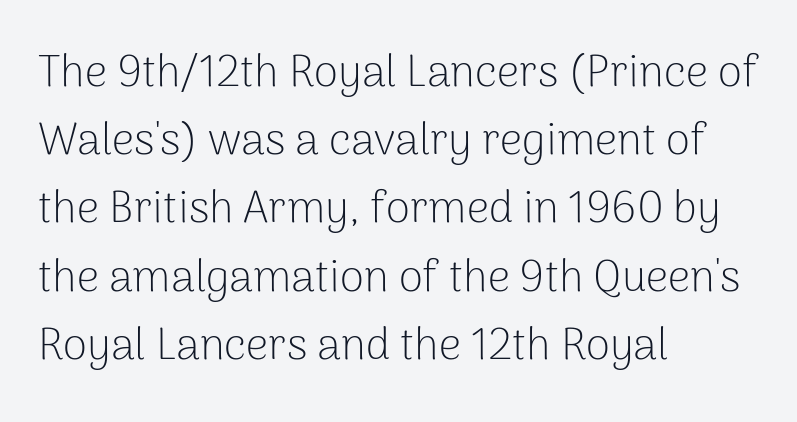
{"serif": "no", "italic": "no", "bold": "no", "weight": "light", "width": "normal", "stroke_contrast": "low", "x_height": "medium", "monospaced": "no", "underline": "no", "align": "left", "line_spacing": "normal", "line_spacing_ratio": 1.55, "letter_spacing": "normal", "letter_spacing_em": 0.0, "glyph_px": 44}
